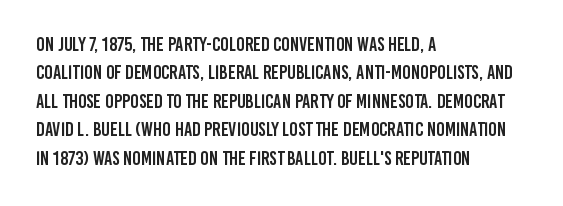
{"italic": "no", "underline": "no", "align": "left", "line_spacing": "normal", "line_spacing_ratio": 1.42, "letter_spacing": "normal", "letter_spacing_em": 0.0, "glyph_px": 20}
